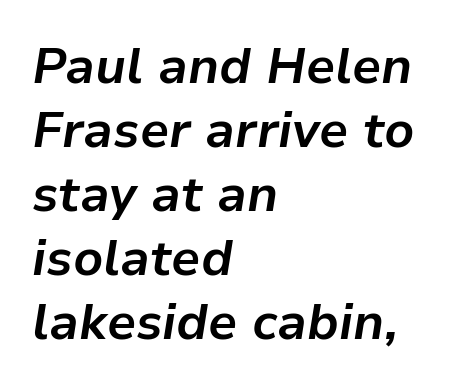
{"italic": "yes", "lean": "right", "slant_degrees": 9, "bold": "yes", "weight": "bold", "width": "normal", "stroke_contrast": "low", "x_height": "medium", "monospaced": "no", "underline": "no", "align": "left", "line_spacing": "normal", "line_spacing_ratio": 1.28, "letter_spacing": "normal", "letter_spacing_em": 0.0, "glyph_px": 50}
